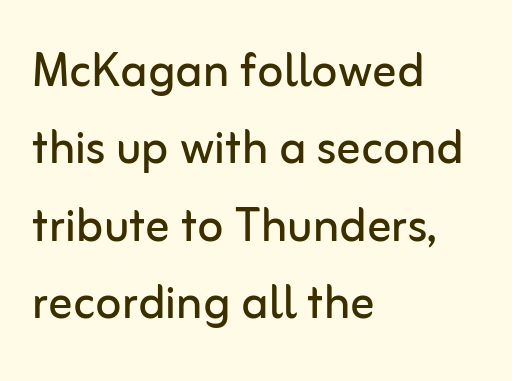
The image shows 60 px regular-weight sans-serif type, upright; set left-aligned, normal line spacing (1.29x), normal letter spacing, not underlined; low stroke contrast and a medium x-height.
